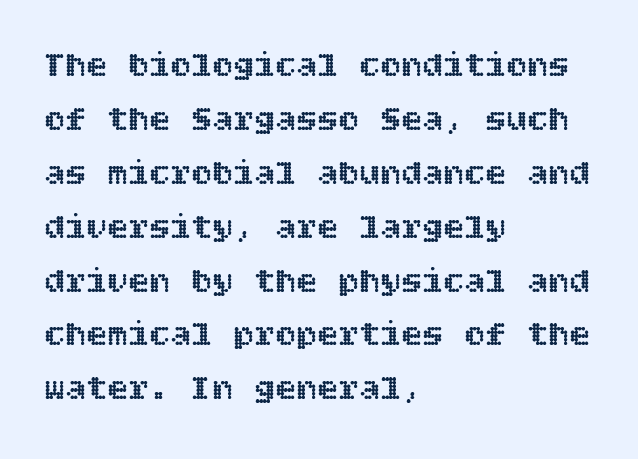
Characters follow at the spacing the type designer built in. Interline gaps are of average width in this sample. Nope, not italic — everything's standing straight. Underlining? Definitely not there.
